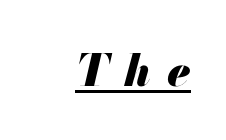
The image shows 44 px heavy type, italic (leaning right); set right-aligned, unusually wide letter spacing (+0.36 em), underlined; medium stroke contrast and a small x-height.
